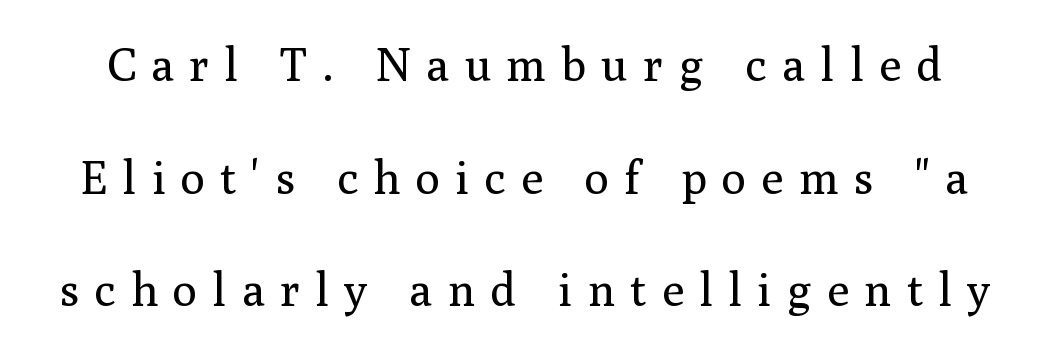
{"serif": "yes", "italic": "no", "bold": "no", "weight": "regular", "width": "normal", "stroke_contrast": "medium", "x_height": "medium", "monospaced": "no", "underline": "no", "line_spacing": "loose", "line_spacing_ratio": 2.45, "letter_spacing": "wide", "letter_spacing_em": 0.33, "glyph_px": 46}
